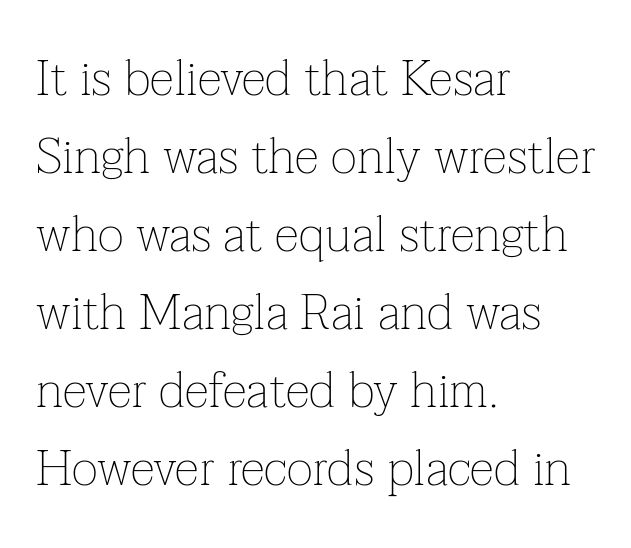
{"serif": "yes", "italic": "no", "bold": "no", "weight": "thin", "width": "normal", "stroke_contrast": "low", "x_height": "medium", "monospaced": "no", "underline": "no", "align": "left", "line_spacing": "normal", "line_spacing_ratio": 1.56, "letter_spacing": "normal", "letter_spacing_em": 0.0, "glyph_px": 50}
